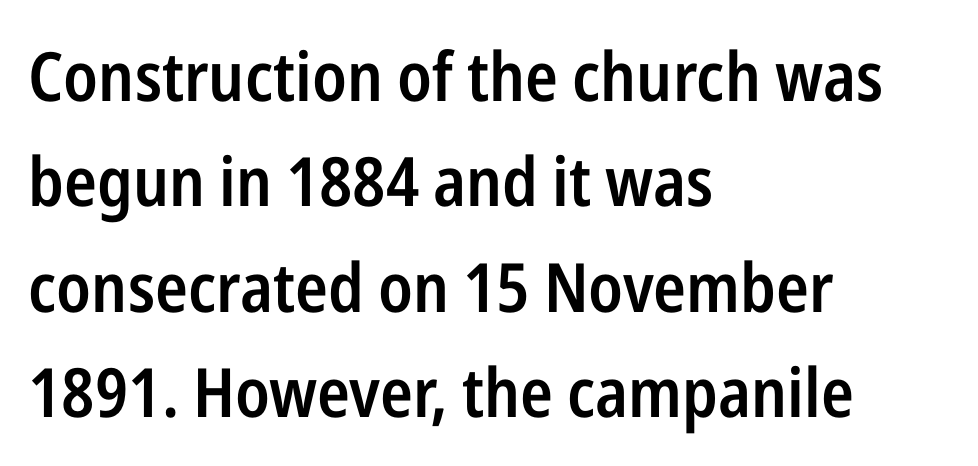
{"serif": "no", "italic": "no", "bold": "semi", "weight": "semibold", "width": "condensed", "stroke_contrast": "low", "x_height": "medium", "monospaced": "no", "underline": "no", "align": "left", "line_spacing": "normal", "line_spacing_ratio": 1.55, "letter_spacing": "normal", "letter_spacing_em": 0.0, "glyph_px": 68}
